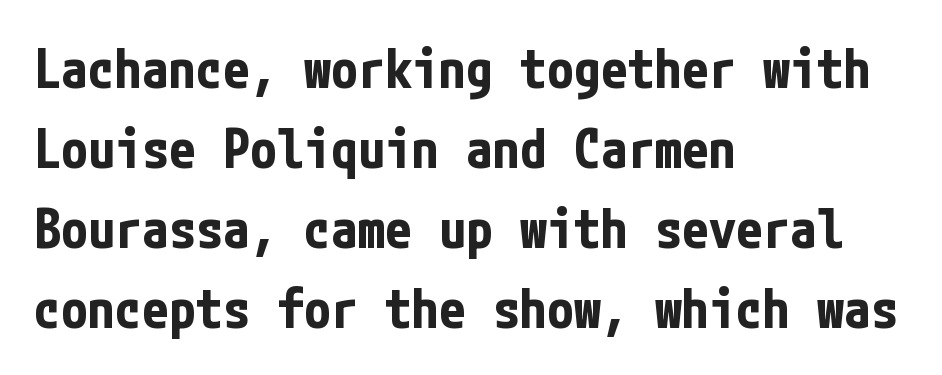
{"serif": "no", "italic": "no", "bold": "yes", "weight": "bold", "width": "condensed", "stroke_contrast": "low", "x_height": "medium", "underline": "no", "align": "left", "line_spacing": "normal", "line_spacing_ratio": 1.48, "letter_spacing": "normal", "letter_spacing_em": 0.0, "glyph_px": 54}
